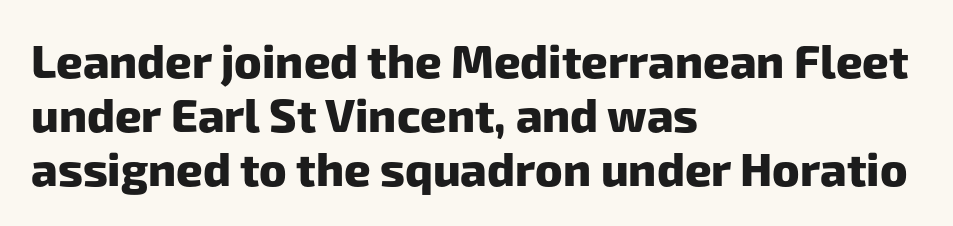
{"serif": "no", "bold": "yes", "weight": "heavy", "width": "normal", "stroke_contrast": "low", "x_height": "medium", "monospaced": "no", "underline": "no", "align": "left", "line_spacing_ratio": 1.17, "letter_spacing": "normal", "letter_spacing_em": 0.0, "glyph_px": 46}
